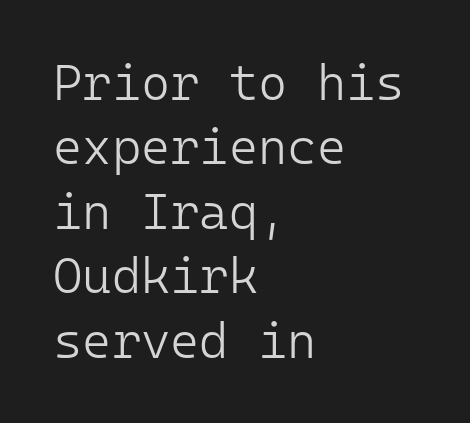
Q: Is the text bold? A: No.
Q: Is the text italic (slanted)? A: No, it is upright.
Q: Is the typeface a serif or a sans-serif typeface? A: Sans-serif.
Q: Is the text underlined? A: No.
Q: How is the paragraph aligned? A: Left-aligned.
Q: Is the spacing between letters normal or unusually wide? A: Normal.
Q: Is the spacing between lines tight, normal or loose? A: Normal.
Q: Width (condensed, normal, or wide)? A: Normal.
Q: Stroke contrast? A: Low.
Q: x-height? A: Medium.
Q: Monospaced? A: Yes.
